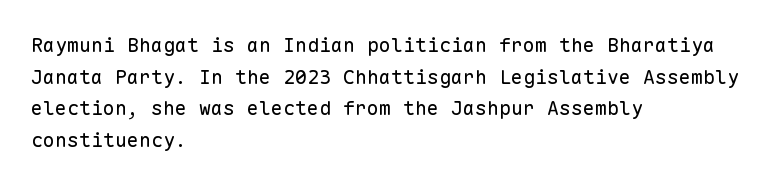
Q: Is the text bold? A: No.
Q: Is the text italic (slanted)? A: No, it is upright.
Q: Is the text underlined? A: No.
Q: How is the paragraph aligned? A: Left-aligned.
Q: Is the spacing between letters normal or unusually wide? A: Normal.
Q: Is the spacing between lines tight, normal or loose? A: Normal.
